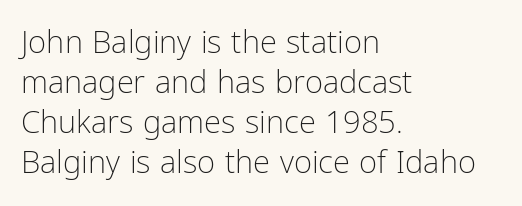
The image shows 31 px light, condensed sans-serif type, upright; set left-aligned, normal line spacing (1.29x), normal letter spacing, not underlined; low stroke contrast and a medium x-height.
